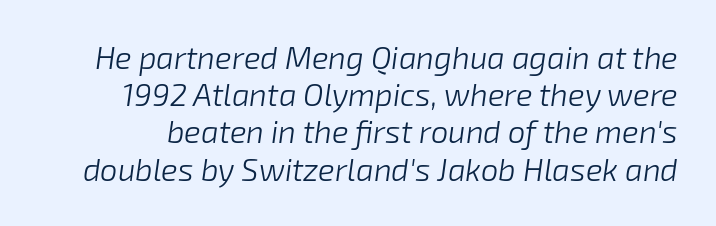
Q: Is the text bold? A: No.
Q: Is the text italic (slanted)? A: Yes, it leans right by about 8 degrees.
Q: Is the text underlined? A: No.
Q: Is the spacing between letters normal or unusually wide? A: Normal.
Q: Width (condensed, normal, or wide)? A: Normal.
Q: Stroke contrast? A: Low.
Q: x-height? A: Medium.
Q: Monospaced? A: No.
